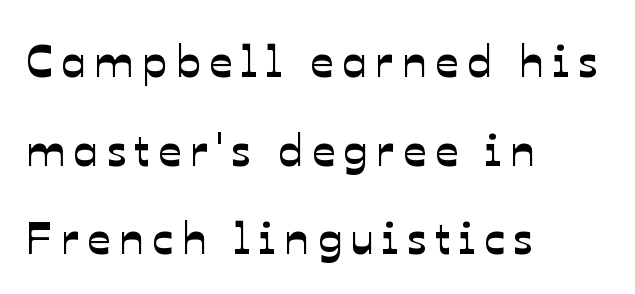
The image shows 45 px sans-serif type; set left-aligned, loose line spacing (1.97x), not underlined; low stroke contrast and a medium x-height.
